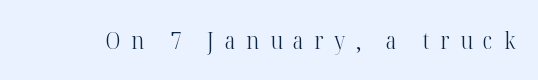
{"italic": "no", "bold": "no", "underline": "no", "letter_spacing": "wide", "letter_spacing_em": 0.44, "glyph_px": 24}
